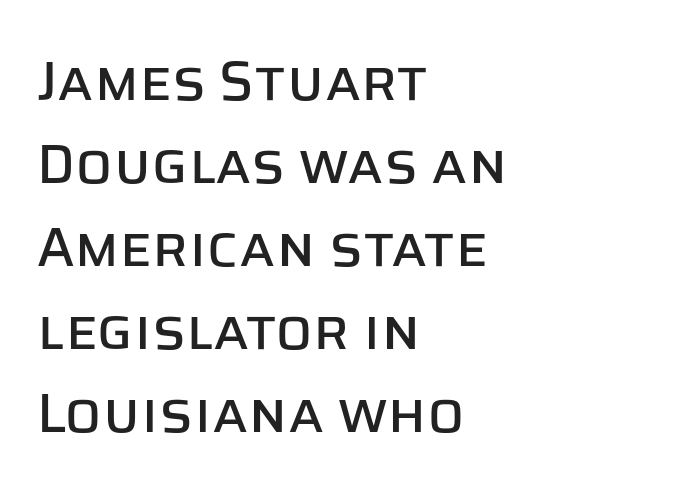
Q: Is the text italic (slanted)? A: No, it is upright.
Q: Is the typeface a serif or a sans-serif typeface? A: Sans-serif.
Q: Is the text underlined? A: No.
Q: How is the paragraph aligned? A: Left-aligned.
Q: Is the spacing between letters normal or unusually wide? A: Normal.
Q: Is the spacing between lines tight, normal or loose? A: Normal.
Q: Width (condensed, normal, or wide)? A: Normal.
Q: Stroke contrast? A: Low.
Q: x-height? A: Large.
Q: Monospaced? A: No.
